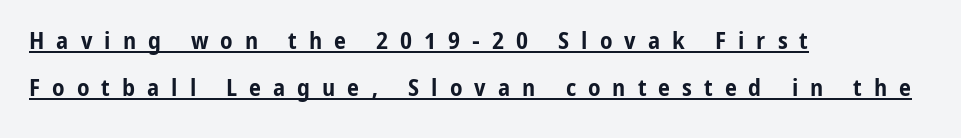
Q: Is the text bold? A: Yes.
Q: Is the text italic (slanted)? A: No, it is upright.
Q: Is the text underlined? A: Yes.
Q: How is the paragraph aligned? A: Left-aligned.
Q: Is the spacing between letters normal or unusually wide? A: Unusually wide.
Q: Is the spacing between lines tight, normal or loose? A: Loose.
